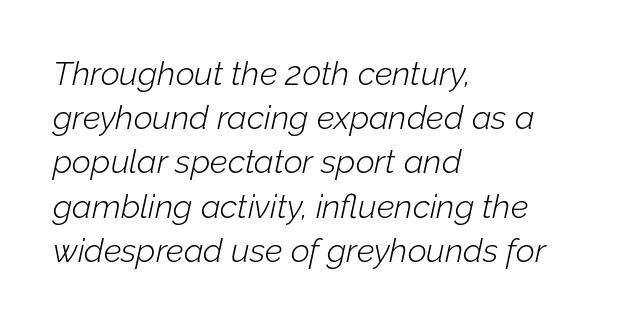
Q: Is the text bold? A: No.
Q: Is the text italic (slanted)? A: Yes, it leans right by about 12 degrees.
Q: Is the text underlined? A: No.
Q: How is the paragraph aligned? A: Left-aligned.
Q: Is the spacing between letters normal or unusually wide? A: Normal.
Q: Is the spacing between lines tight, normal or loose? A: Normal.
Q: Width (condensed, normal, or wide)? A: Normal.
Q: Stroke contrast? A: Low.
Q: x-height? A: Medium.
Q: Monospaced? A: No.
